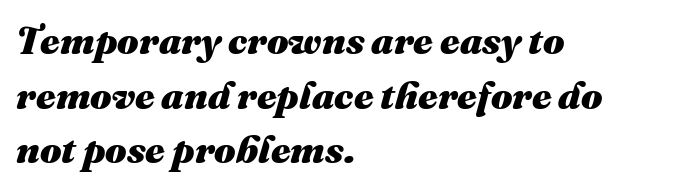
Q: Is the text bold? A: Yes.
Q: Is the text italic (slanted)? A: Yes, it leans right by about 16 degrees.
Q: Is the text underlined? A: No.
Q: How is the paragraph aligned? A: Left-aligned.
Q: Is the spacing between letters normal or unusually wide? A: Normal.
Q: Is the spacing between lines tight, normal or loose? A: Normal.
Q: Width (condensed, normal, or wide)? A: Normal.
Q: Stroke contrast? A: Medium.
Q: x-height? A: Medium.
Q: Monospaced? A: No.
